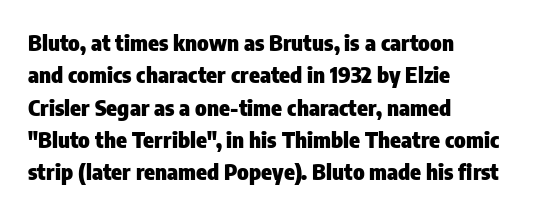
The image shows 22 px bold type, upright; set left-aligned, normal line spacing (1.47x), normal letter spacing, not underlined.
